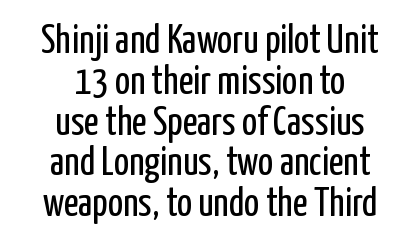
The image shows 40 px regular-weight, condensed sans-serif type, upright; set centered, tight line spacing (1.02x), normal letter spacing, not underlined; low stroke contrast and a medium x-height.
